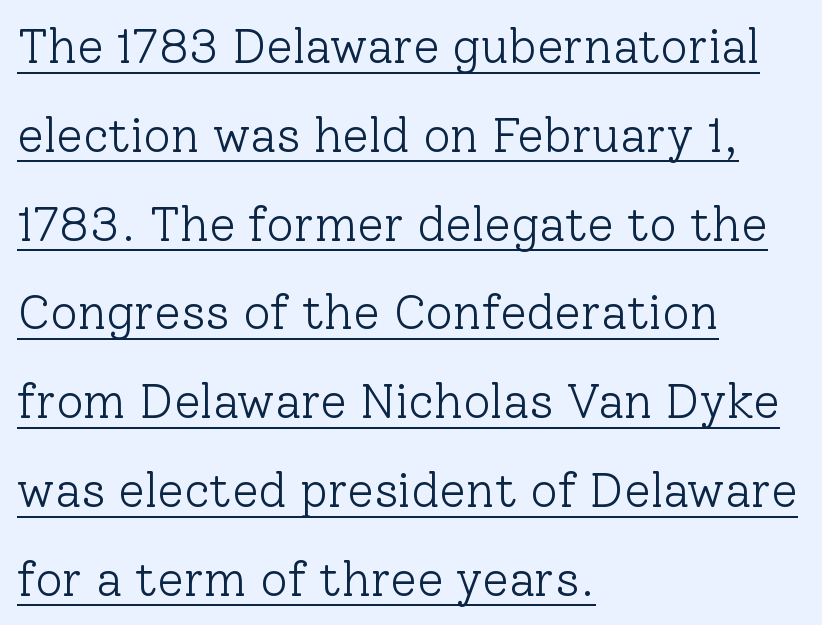
Q: Is the text bold? A: No.
Q: Is the text italic (slanted)? A: No, it is upright.
Q: Is the typeface a serif or a sans-serif typeface? A: Serif.
Q: Is the text underlined? A: Yes.
Q: How is the paragraph aligned? A: Left-aligned.
Q: Is the spacing between letters normal or unusually wide? A: Normal.
Q: Width (condensed, normal, or wide)? A: Normal.
Q: Stroke contrast? A: Low.
Q: x-height? A: Medium.
Q: Monospaced? A: No.
